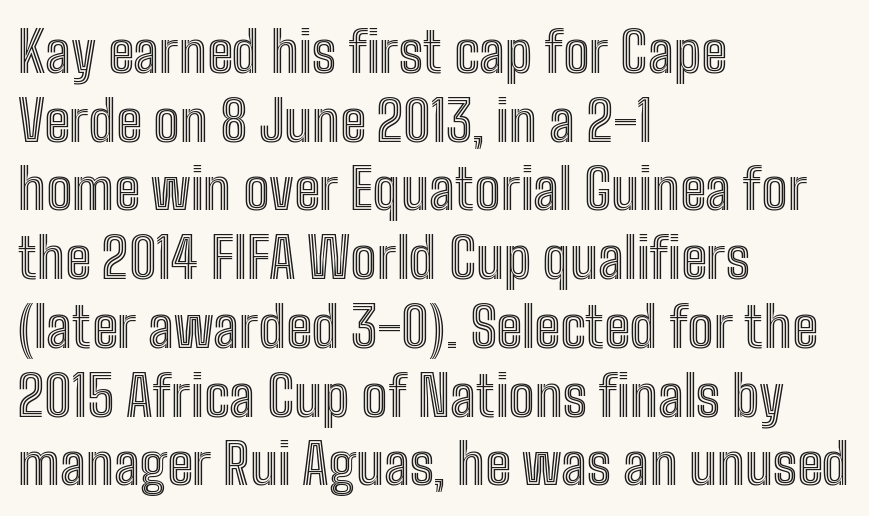
{"italic": "no", "width": "condensed", "x_height": "medium", "monospaced": "no", "underline": "no", "align": "left", "line_spacing": "normal", "line_spacing_ratio": 1.25, "letter_spacing": "normal", "letter_spacing_em": 0.0, "glyph_px": 55}
